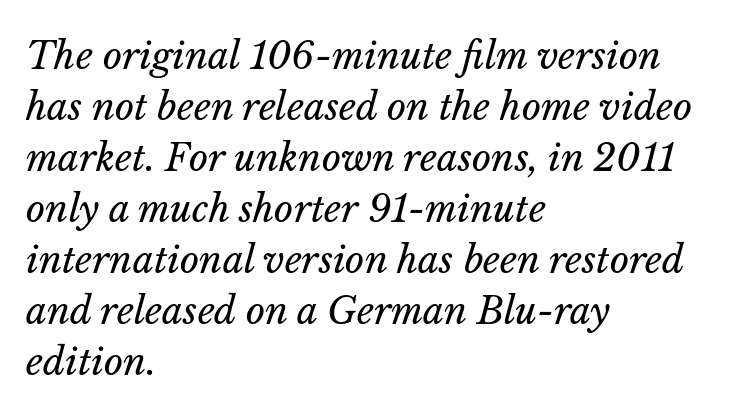
Clear beneath every line of the passage. These lines sit exactly where default settings would place them. The rendering uses natural spacing where letterforms have individual widths. Designer's note — italics engaged. Default kerning and tracking; the words read as compact shapes.
